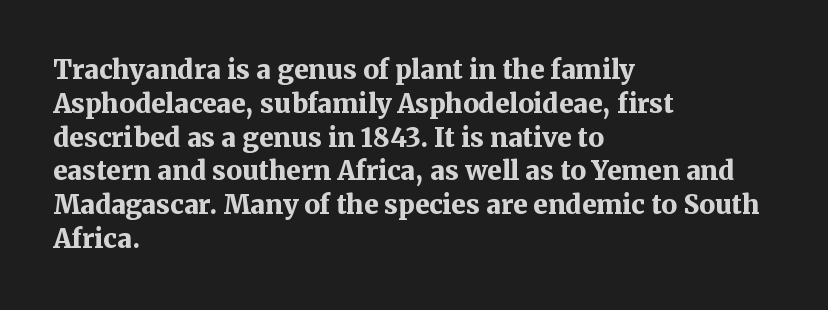
{"italic": "no", "bold": "yes", "underline": "no", "align": "left", "line_spacing": "normal", "line_spacing_ratio": 1.3, "letter_spacing": "normal", "letter_spacing_em": 0.0, "glyph_px": 26}
